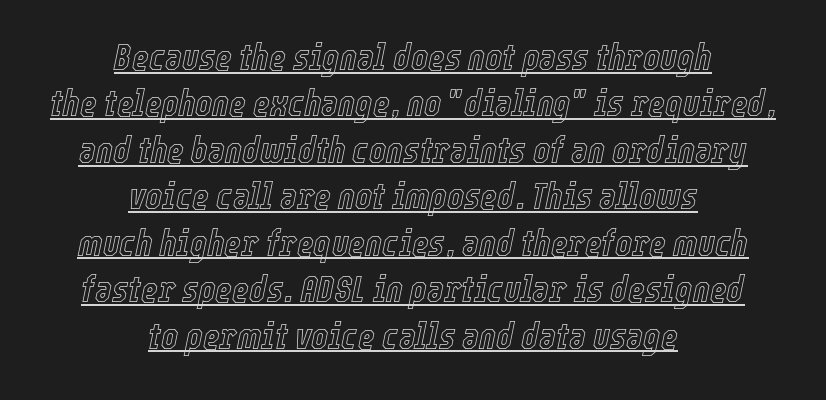
Looks like regular typesetting: each glyph gets only the width it needs. The rendering positions every line midway between the sides. Compared with typical paragraphs, the rows here are spaced about the same. Compared with undecorated copy, this sample adds a rule below the words. Each word holds together tightly as a unit, with standard inter-letter gaps. The text carries the slant typical of an italic or oblique font.
